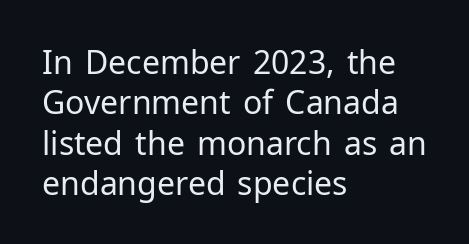
{"serif": "no", "italic": "no", "bold": "no", "weight": "regular", "width": "normal", "stroke_contrast": "low", "x_height": "medium", "monospaced": "no", "underline": "no", "align": "left", "line_spacing": "normal", "line_spacing_ratio": 1.26, "letter_spacing": "normal", "letter_spacing_em": 0.0, "glyph_px": 32}
